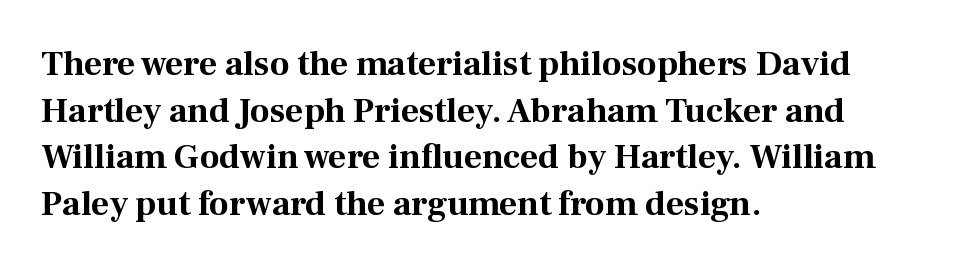
Q: Is the text bold? A: Yes.
Q: Is the text italic (slanted)? A: No, it is upright.
Q: Is the typeface a serif or a sans-serif typeface? A: Serif.
Q: Is the text underlined? A: No.
Q: How is the paragraph aligned? A: Left-aligned.
Q: Is the spacing between letters normal or unusually wide? A: Normal.
Q: Is the spacing between lines tight, normal or loose? A: Normal.
Q: Width (condensed, normal, or wide)? A: Normal.
Q: Stroke contrast? A: Medium.
Q: x-height? A: Medium.
Q: Monospaced? A: No.
